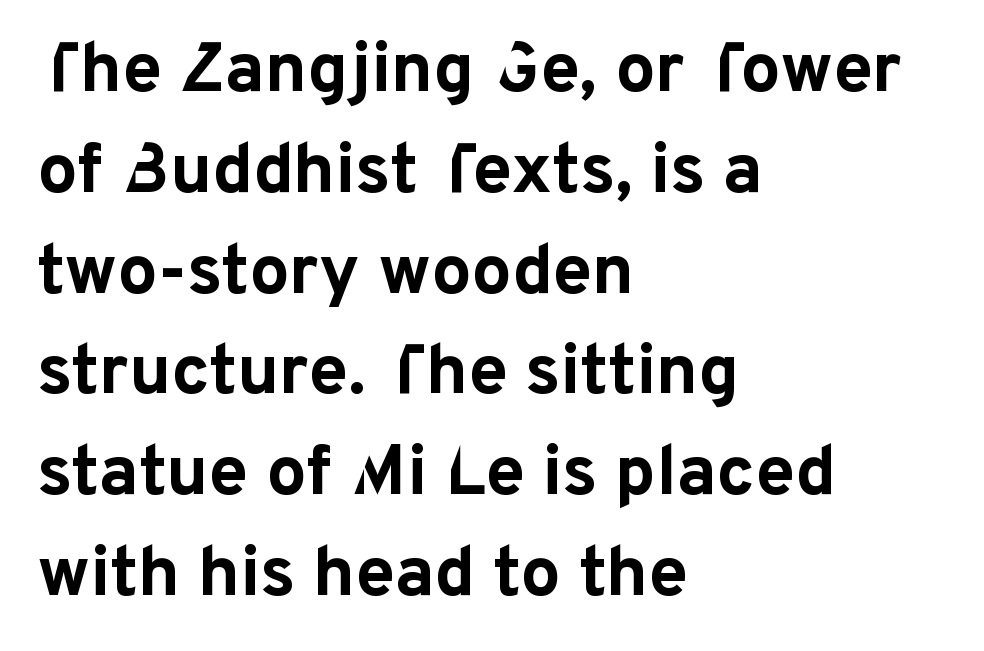
This sample has the flowing, uneven cadence of proportional lettering. The rendering shows plain stroke endings on the letterforms — a sans-serif design. Nobody touched the tracking dial on this one. Nope, not italic — everything's standing straight.
